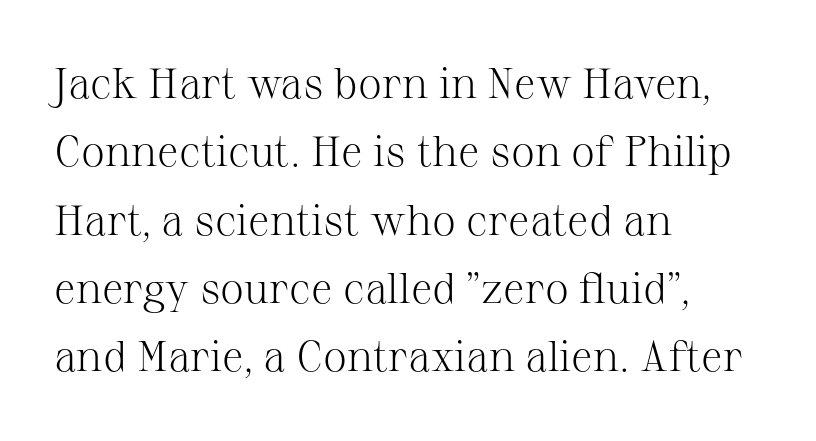
This is not heavy type; no bold has been used. Is the block centered? No — it sits flush against the left margin. The letterforms sit shoulder to shoulder at normal distance. Horizontal bands of white between lines are of average thickness. This sample has the flowing, uneven cadence of proportional lettering. Little horizontal feet cap the strokes, marking this as serif type.
